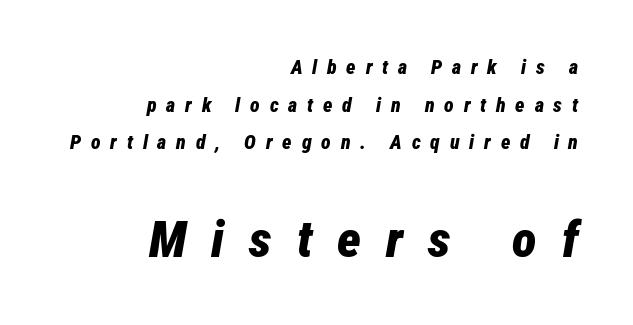
The following chunk of copy outweighs the initial chunk in type size. The paragraph has a hard right edge and a soft left edge. Clear beneath every line of the passage. Observe the lean: these are italic letterforms. Strong, thick strokes mark this as bold type. Look at the tracking — it's clearly loosened, letters drifting apart.
